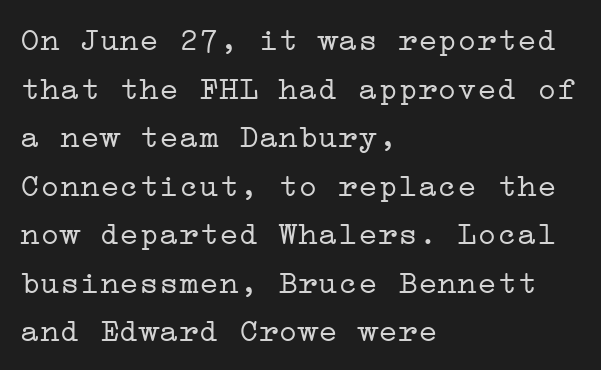
{"serif": "yes", "italic": "no", "bold": "no", "weight": "light", "width": "wide", "stroke_contrast": "low", "x_height": "medium", "underline": "no", "align": "left", "line_spacing": "normal", "line_spacing_ratio": 1.47, "letter_spacing": "normal", "letter_spacing_em": 0.0, "glyph_px": 33}
